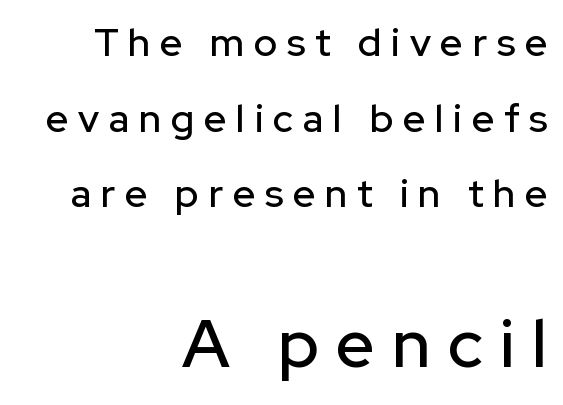
Q: Is the text italic (slanted)? A: No, it is upright.
Q: Is the typeface a serif or a sans-serif typeface? A: Sans-serif.
Q: Is the text underlined? A: No.
Q: How is the paragraph aligned? A: Right-aligned.
Q: Is the spacing between letters normal or unusually wide? A: Unusually wide.
Q: Is the spacing between lines tight, normal or loose? A: Loose.
Q: Which block of text is set in a larger size, the first (top) or the second (bottom)? A: The second (bottom) one.
Q: Width (condensed, normal, or wide)? A: Normal.
Q: Stroke contrast? A: Low.
Q: x-height? A: Medium.
Q: Monospaced? A: No.
